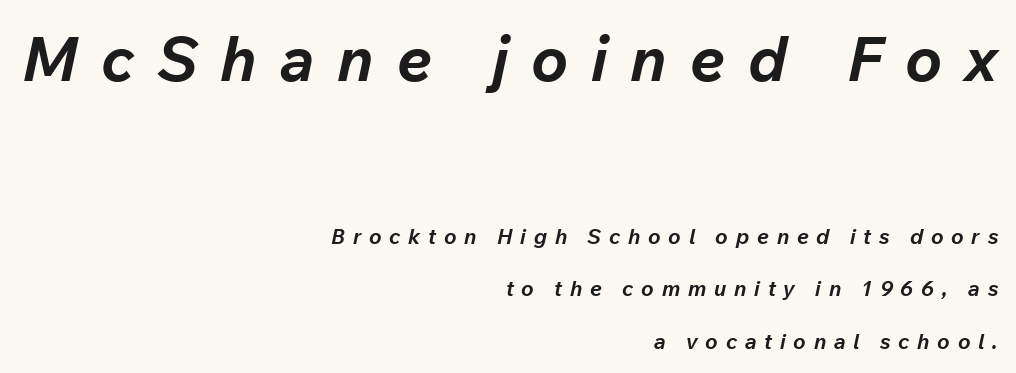
The letters are spread apart with noticeably loose tracking. Words float on clear page, feet unadorned. Compared with typical paragraphs, the rows here are farther apart. Rendered with sloped, italic letterforms. Here the first block reads like a headline and the second like body copy.
